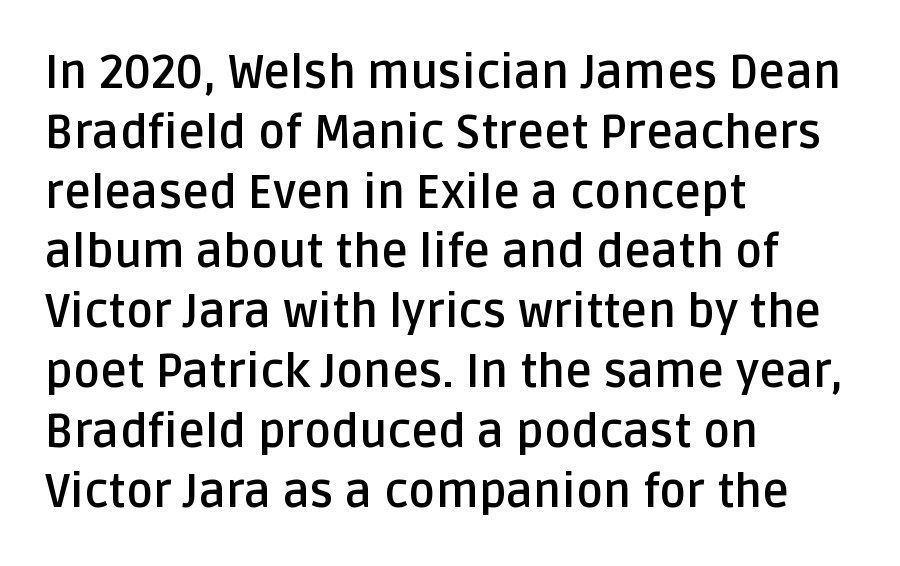
{"serif": "no", "italic": "no", "bold": "yes", "weight": "semibold", "width": "normal", "stroke_contrast": "low", "x_height": "large", "monospaced": "no", "underline": "no", "align": "left", "line_spacing": "normal", "line_spacing_ratio": 1.3, "letter_spacing": "normal", "letter_spacing_em": 0.0, "glyph_px": 46}
